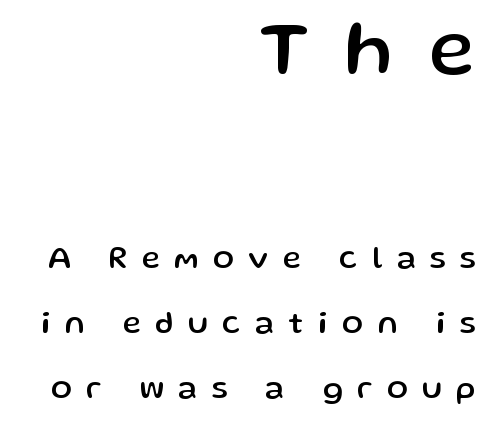
The image shows 78 px sans-serif type, upright; set right-aligned, loose line spacing (2.1x), unusually wide letter spacing (+0.47 em), not underlined; the first (top) block is 2.52x larger; low stroke contrast and a medium x-height.
